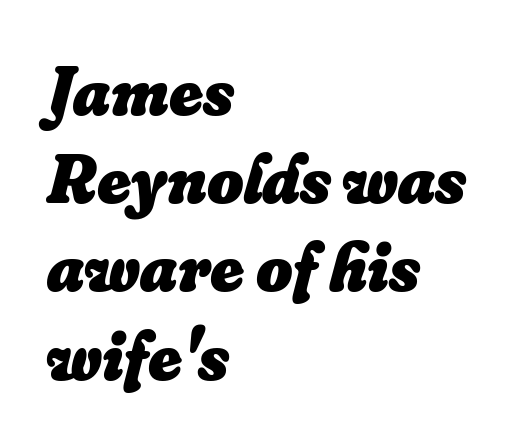
The image shows 70 px heavy type, italic (leaning right); set left-aligned, normal line spacing (1.26x), normal letter spacing, not underlined; low stroke contrast and a small x-height.
